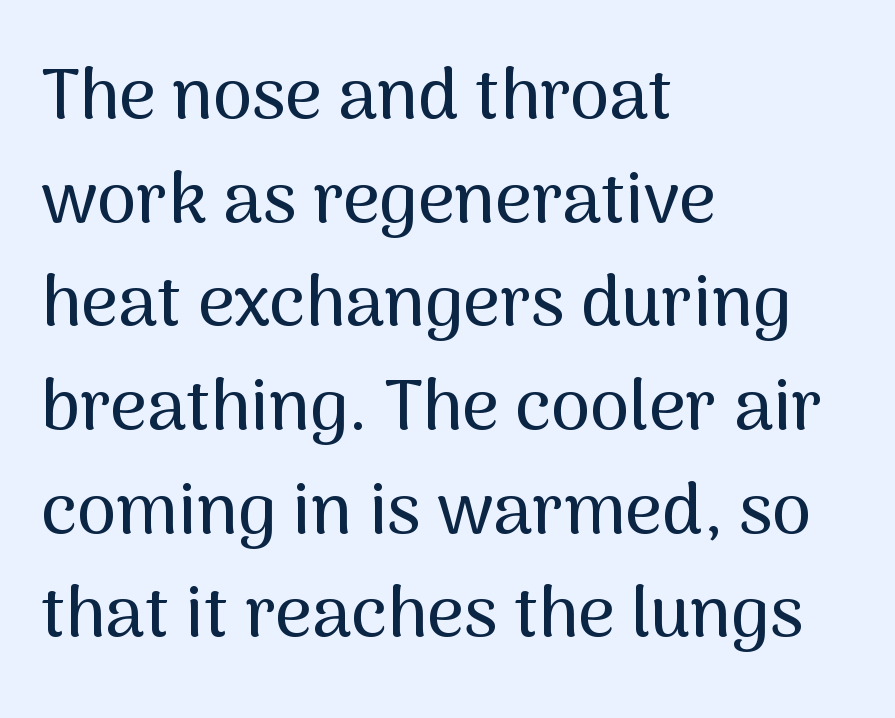
Q: Is the text italic (slanted)? A: No, it is upright.
Q: Is the typeface a serif or a sans-serif typeface? A: Sans-serif.
Q: Is the text underlined? A: No.
Q: How is the paragraph aligned? A: Left-aligned.
Q: Is the spacing between letters normal or unusually wide? A: Normal.
Q: Is the spacing between lines tight, normal or loose? A: Normal.
Q: Width (condensed, normal, or wide)? A: Normal.
Q: Stroke contrast? A: Medium.
Q: x-height? A: Medium.
Q: Monospaced? A: No.
